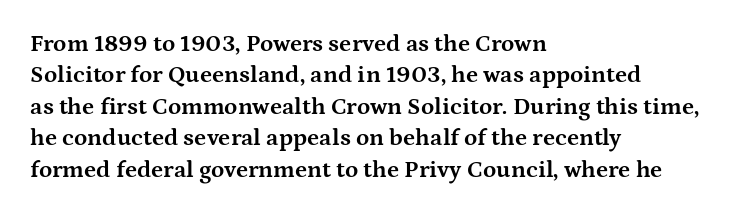
Q: Is the text bold? A: Yes.
Q: Is the text italic (slanted)? A: No, it is upright.
Q: Is the text underlined? A: No.
Q: How is the paragraph aligned? A: Left-aligned.
Q: Is the spacing between letters normal or unusually wide? A: Normal.
Q: Is the spacing between lines tight, normal or loose? A: Normal.
